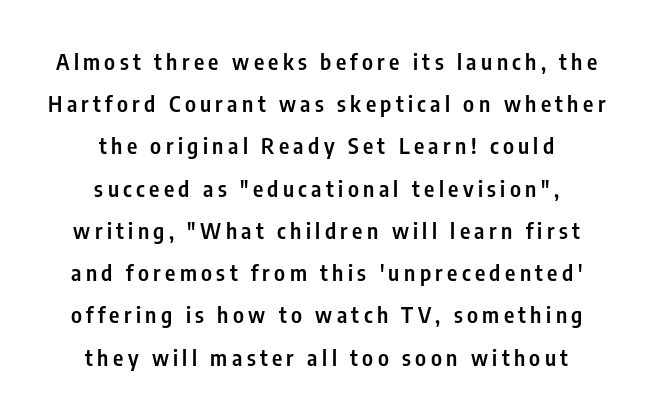
The image shows 22 px text type, upright; set centered, loose line spacing (1.92x), unusually wide letter spacing (+0.2 em), not underlined.
